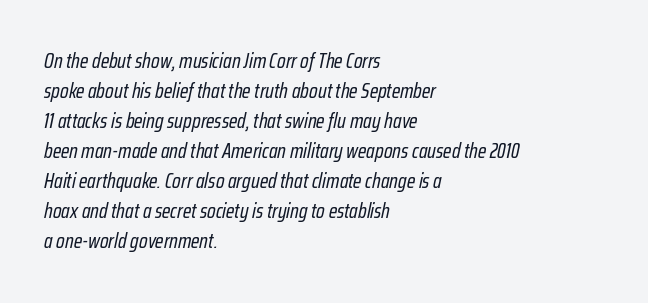
{"italic": "yes", "lean": "right", "slant_degrees": 12, "bold": "no", "underline": "no", "align": "left", "line_spacing": "normal", "line_spacing_ratio": 1.43, "letter_spacing": "normal", "letter_spacing_em": 0.0, "glyph_px": 21}
